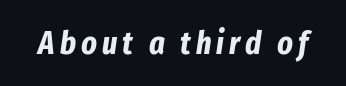
Q: Is the text bold? A: Yes.
Q: Is the text italic (slanted)? A: Yes, it leans right by about 8 degrees.
Q: Is the text underlined? A: No.
Q: Width (condensed, normal, or wide)? A: Condensed.
Q: Stroke contrast? A: Low.
Q: x-height? A: Medium.
Q: Monospaced? A: No.
